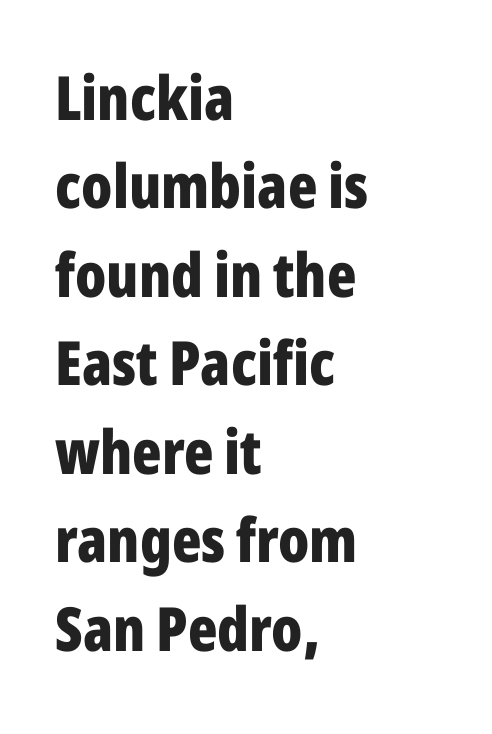
{"serif": "no", "italic": "no", "bold": "yes", "weight": "bold", "width": "condensed", "stroke_contrast": "low", "x_height": "medium", "monospaced": "no", "underline": "no", "align": "left", "line_spacing": "normal", "line_spacing_ratio": 1.45, "letter_spacing": "normal", "letter_spacing_em": 0.0, "glyph_px": 61}
